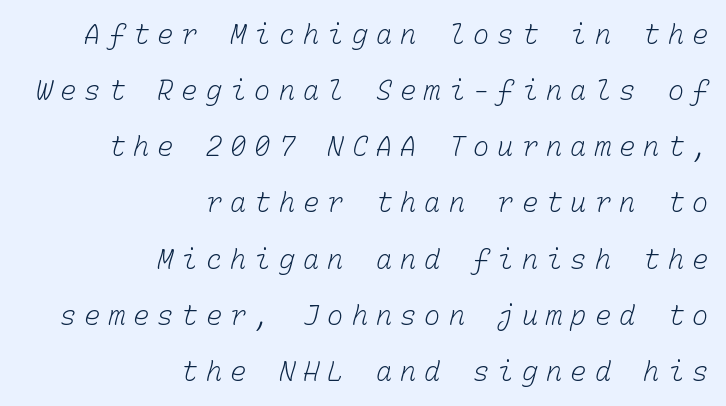
Words appear elongated and porous because spacing is wide. A clean baseline with only descenders dipping below it. A great deal of white space separates one row of letters from the next. If you drew a ruler down the right edge, every line would touch it.
